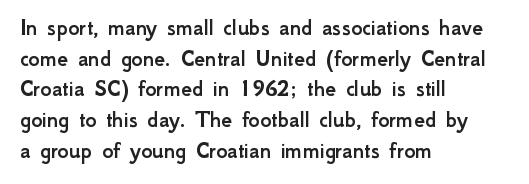
{"italic": "no", "underline": "no", "align": "left", "line_spacing": "normal", "line_spacing_ratio": 1.28, "letter_spacing": "normal", "letter_spacing_em": 0.0, "glyph_px": 24}
